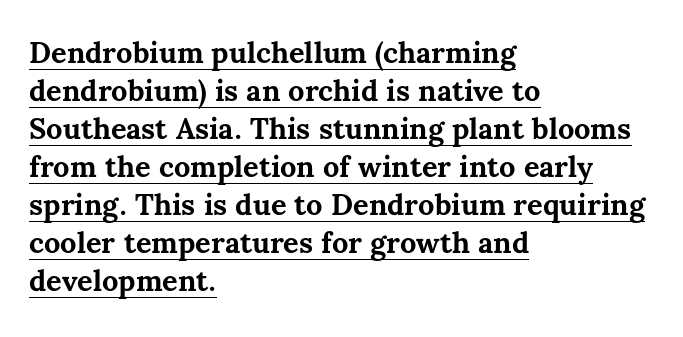
The image shows 29 px bold type, upright; set left-aligned, normal line spacing (1.31x), normal letter spacing, underlined; medium stroke contrast and a medium x-height.
